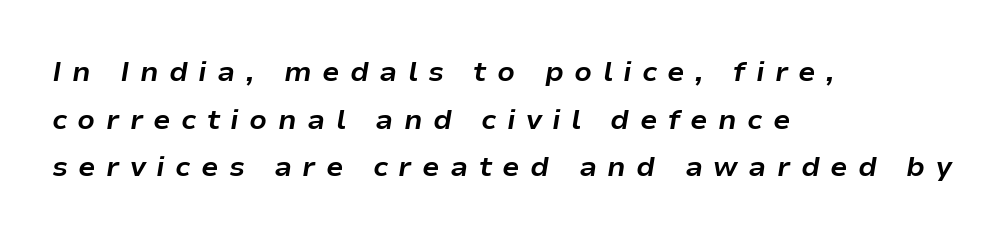
This sample is left-justified, so line endings fall wherever the words run out. Each letter keeps its own natural width here, so spacing adapts to shape. The face used here is rendered with a markedly widened letterfit. There's an unmistakable incline to the writing here.
